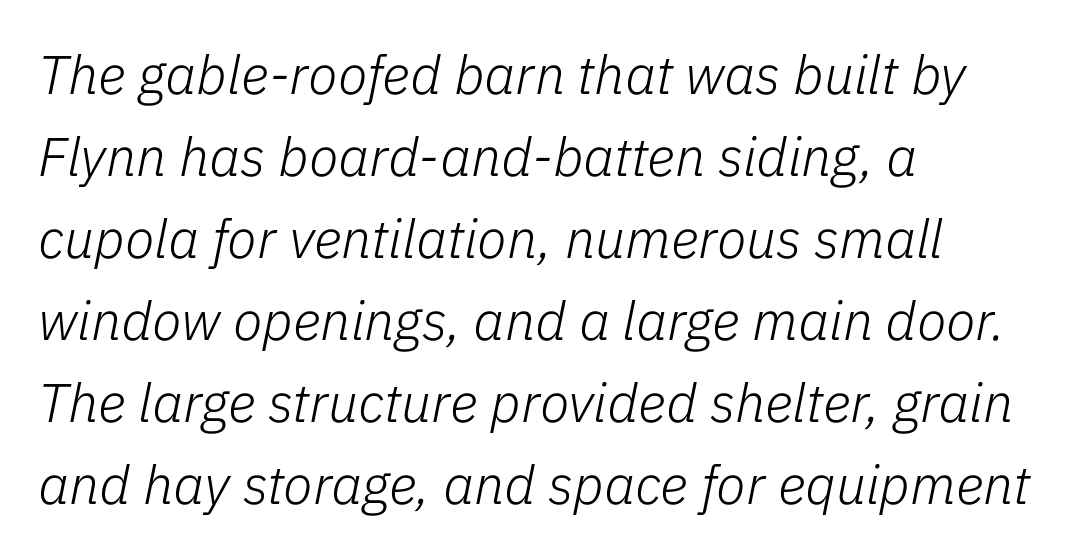
{"italic": "yes", "lean": "right", "slant_degrees": 11, "bold": "no", "weight": "light", "width": "normal", "stroke_contrast": "low", "x_height": "medium", "monospaced": "no", "underline": "no", "align": "left", "line_spacing": "normal", "line_spacing_ratio": 1.52, "letter_spacing": "normal", "letter_spacing_em": 0.0, "glyph_px": 54}
